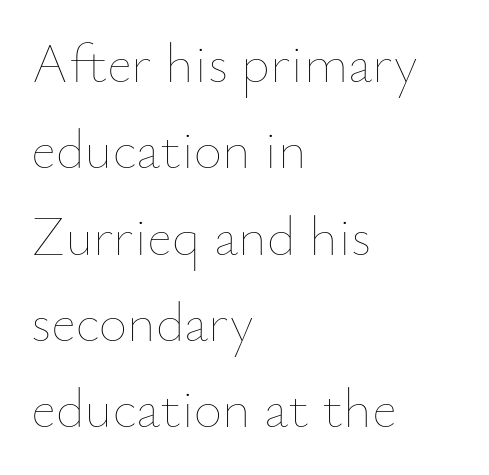
The image shows 55 px thin type, upright; set left-aligned, normal line spacing (1.57x), normal letter spacing, not underlined; low stroke contrast and a small x-height.
